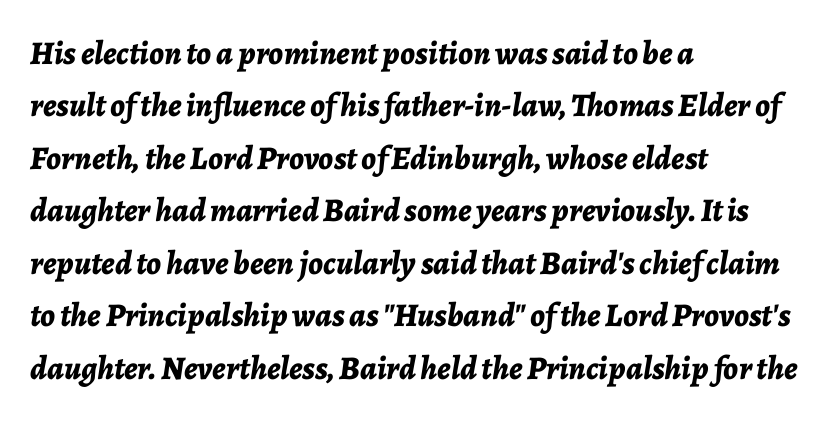
A full-strength bold gives these letters their thick strokes. Slanted lettering throughout. A bare baseline throughout the passage. The rendering uses a moderate line-height, typical for paragraphs.
